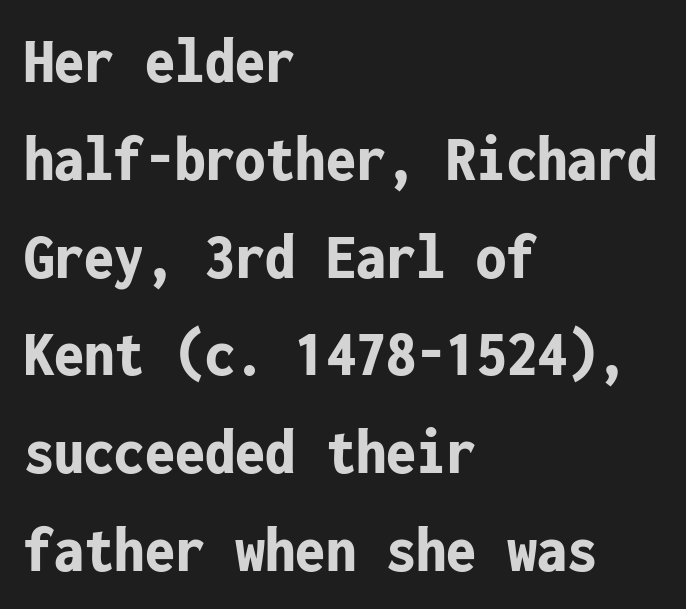
Each line starts at the same left margin while the right side varies. The foot of each line stays bare and open. The letters stand straight up with perfectly vertical stems. Words appear dense and cohesive because spacing is normal. Serif or sans? Sans — the stroke terminals are bare. Regarding leading, the lines here are spaced in the standard way.
